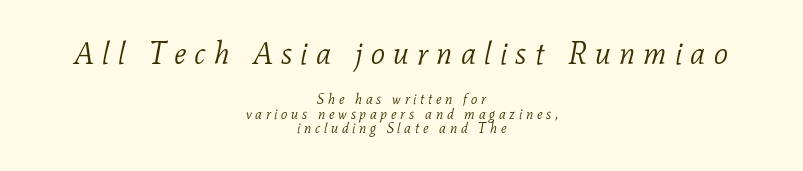
{"serif": "yes", "italic": "yes", "lean": "right", "slant_degrees": 11, "bold": "no", "weight": "light", "width": "normal", "stroke_contrast": "low", "x_height": "medium", "monospaced": "no", "underline": "no", "align": "center", "line_spacing": "tight", "line_spacing_ratio": 1.02, "letter_spacing": "wide", "letter_spacing_em": 0.26, "larger_block": "first", "size_ratio": 2.21, "glyph_px": 31}
